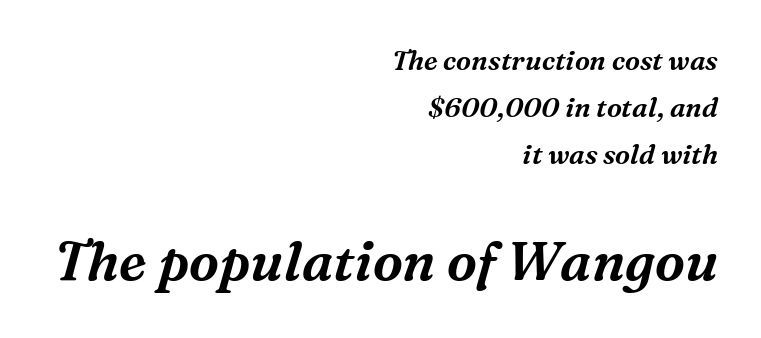
{"serif": "yes", "italic": "yes", "lean": "right", "slant_degrees": 16, "width": "normal", "stroke_contrast": "medium", "x_height": "medium", "monospaced": "no", "underline": "no", "align": "right", "line_spacing_ratio": 1.74, "letter_spacing": "normal", "letter_spacing_em": 0.0, "larger_block": "second", "size_ratio": 2.0, "glyph_px": 54}
